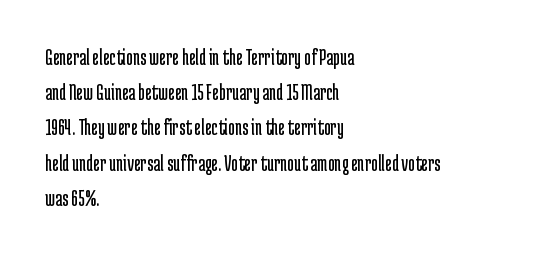
The image shows 23 px text type, upright; set left-aligned, normal line spacing (1.53x), normal letter spacing, not underlined.
